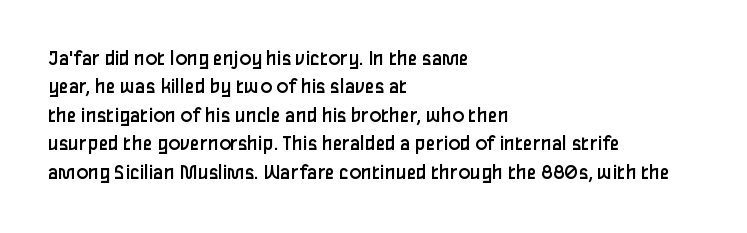
{"italic": "no", "bold": "no", "underline": "no", "align": "left", "line_spacing": "normal", "line_spacing_ratio": 1.29, "letter_spacing": "normal", "letter_spacing_em": 0.0, "glyph_px": 22}
